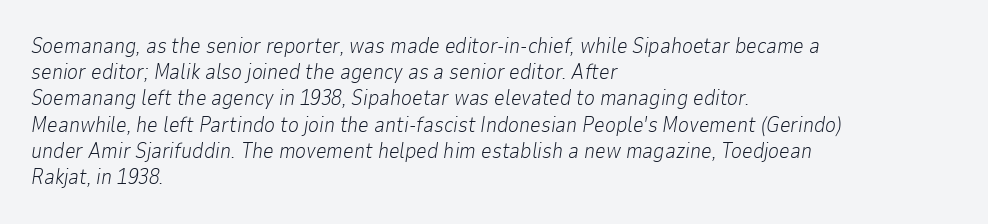
{"italic": "yes", "lean": "right", "slant_degrees": 9, "bold": "no", "underline": "no", "align": "left", "line_spacing": "normal", "line_spacing_ratio": 1.25, "letter_spacing": "normal", "letter_spacing_em": 0.0, "glyph_px": 21}
